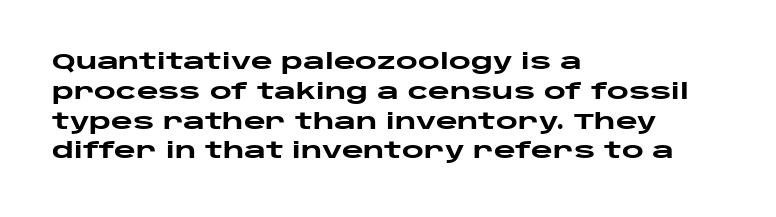
Q: Is the text bold? A: Yes.
Q: Is the text italic (slanted)? A: No, it is upright.
Q: Is the text underlined? A: No.
Q: How is the paragraph aligned? A: Left-aligned.
Q: Is the spacing between letters normal or unusually wide? A: Normal.
Q: Is the spacing between lines tight, normal or loose? A: Normal.
